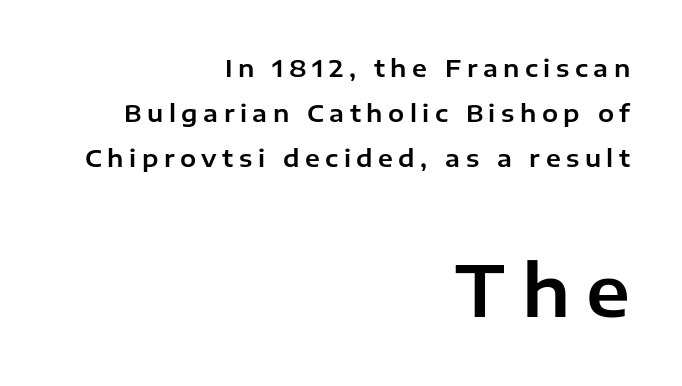
Q: Is the text italic (slanted)? A: No, it is upright.
Q: Is the typeface a serif or a sans-serif typeface? A: Sans-serif.
Q: Is the text underlined? A: No.
Q: How is the paragraph aligned? A: Right-aligned.
Q: Is the spacing between letters normal or unusually wide? A: Unusually wide.
Q: Which block of text is set in a larger size, the first (top) or the second (bottom)? A: The second (bottom) one.
Q: Width (condensed, normal, or wide)? A: Normal.
Q: Stroke contrast? A: Low.
Q: x-height? A: Medium.
Q: Monospaced? A: No.
